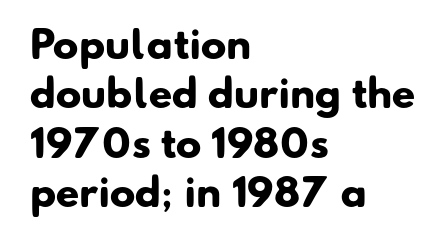
The rendering uses natural spacing where letterforms have individual widths. The rendering shows plain stroke endings on the letterforms — a sans-serif design. Every row of glyphs begins at an identical x-position on the left. The block of text has a typical density, with ordinary space between rows. Every letter is thick-stroked: bold, no question. Words float on clear page, feet unadorned.
